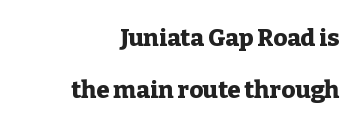
The passage shown is emphatically bold. The compositor pushed each line to the right boundary. In terms of letterspacing, this is plain default setting. Descender tails drop into unmarked territory. In terms of leading, this rendering errs on the spacious side.
